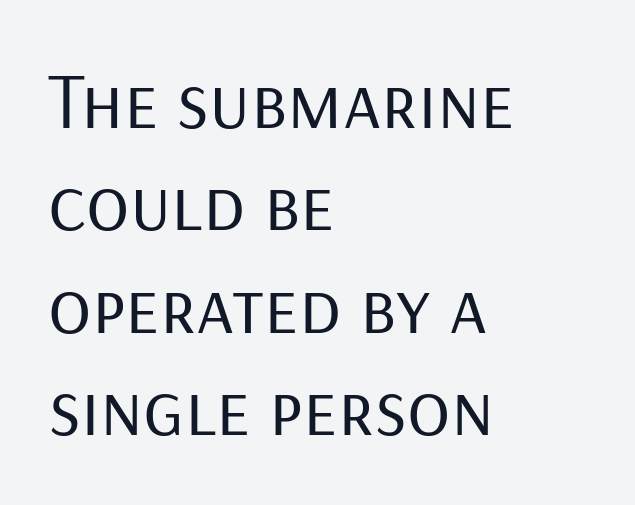
Q: Is the text bold? A: No.
Q: Is the text italic (slanted)? A: No, it is upright.
Q: Is the typeface a serif or a sans-serif typeface? A: Sans-serif.
Q: Is the text underlined? A: No.
Q: How is the paragraph aligned? A: Left-aligned.
Q: Is the spacing between letters normal or unusually wide? A: Normal.
Q: Is the spacing between lines tight, normal or loose? A: Normal.
Q: Width (condensed, normal, or wide)? A: Normal.
Q: Stroke contrast? A: Low.
Q: x-height? A: Medium.
Q: Monospaced? A: No.
